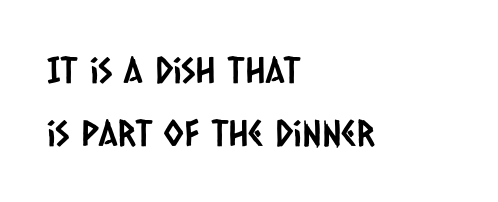
Q: Is the typeface a serif or a sans-serif typeface? A: Sans-serif.
Q: Is the text underlined? A: No.
Q: How is the paragraph aligned? A: Left-aligned.
Q: Is the spacing between letters normal or unusually wide? A: Normal.
Q: Width (condensed, normal, or wide)? A: Condensed.
Q: Stroke contrast? A: Low.
Q: x-height? A: Large.
Q: Monospaced? A: No.
